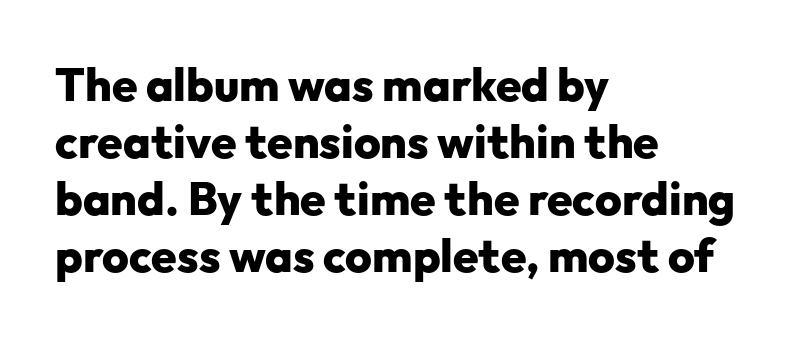
Type without underlining. The designer went with a sans here, leaving each stem footless. The type sits square on the baseline with zero lean. One-word summary of the alignment: left.
